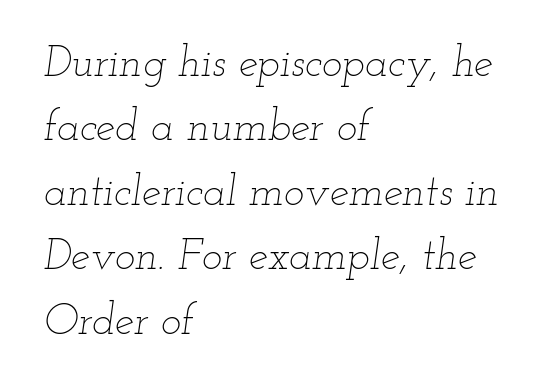
The image shows 43 px thin, wide type, italic (leaning right); set left-aligned, normal line spacing (1.5x), normal letter spacing, not underlined; low stroke contrast and a small x-height.
